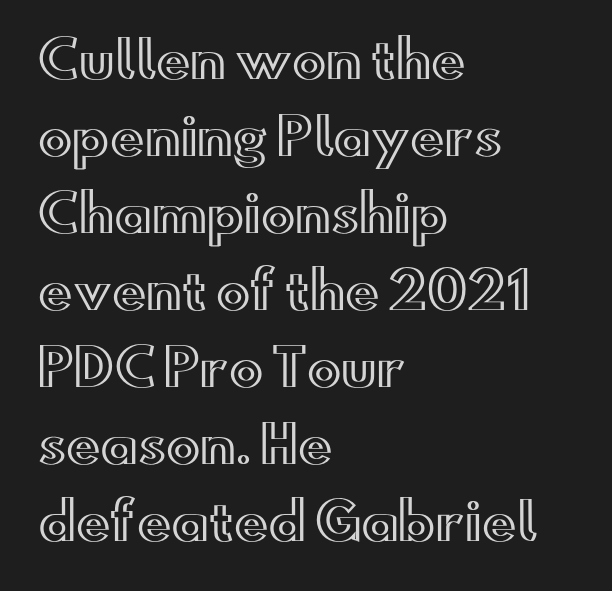
{"italic": "no", "width": "wide", "x_height": "small", "monospaced": "no", "underline": "no", "align": "left", "line_spacing": "normal", "line_spacing_ratio": 1.51, "letter_spacing": "normal", "letter_spacing_em": 0.0, "glyph_px": 51}
